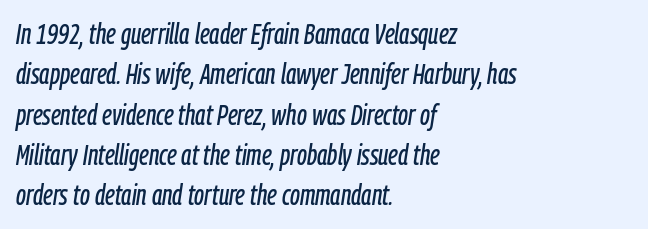
The image shows 28 px condensed type, italic (leaning right); set left-aligned, normal line spacing (1.44x), normal letter spacing, not underlined; low stroke contrast and a medium x-height.
